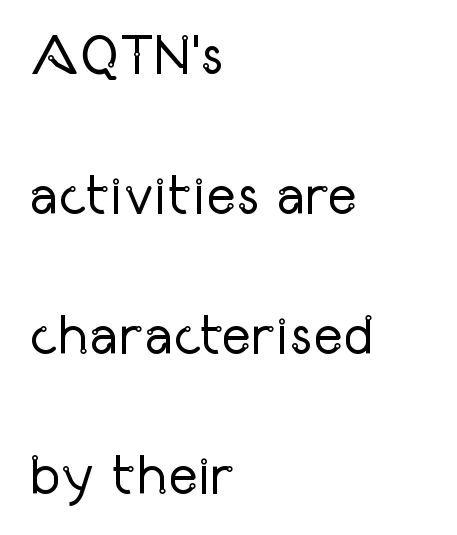
Is the stroke heavy? The answer is a plain regular-or-lighter. One glance says open: line gaps are wider than usual. Type style note: lacks serifs. You could not count columns in this text — the font is proportionally spaced. Compared with typical body copy, the letter spacing here is the same.
